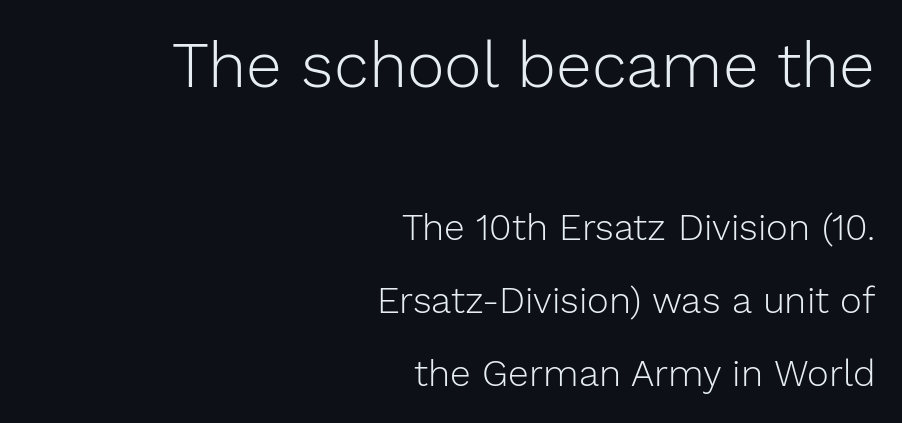
Q: Is the text bold? A: No.
Q: Is the text italic (slanted)? A: No, it is upright.
Q: Is the typeface a serif or a sans-serif typeface? A: Sans-serif.
Q: Is the text underlined? A: No.
Q: How is the paragraph aligned? A: Right-aligned.
Q: Is the spacing between letters normal or unusually wide? A: Normal.
Q: Is the spacing between lines tight, normal or loose? A: Loose.
Q: Which block of text is set in a larger size, the first (top) or the second (bottom)? A: The first (top) one.
Q: Width (condensed, normal, or wide)? A: Normal.
Q: Stroke contrast? A: Low.
Q: x-height? A: Medium.
Q: Monospaced? A: No.
